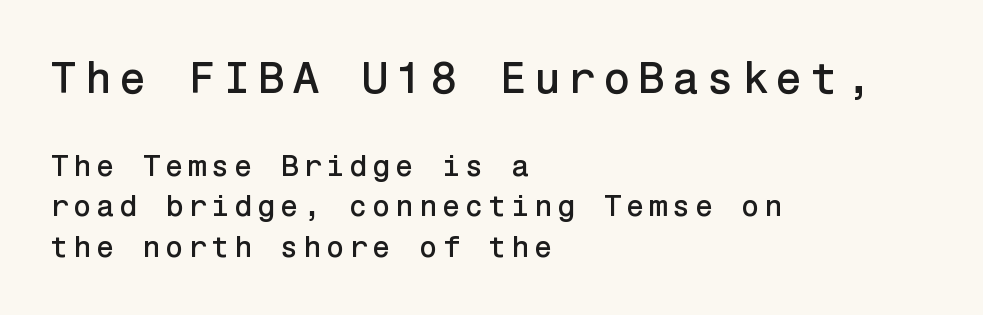
The image shows 45 px sans-serif type, upright; set left-aligned, normal line spacing (1.35x), not underlined; the first (top) block is 1.5x larger; low stroke contrast and a medium x-height.
